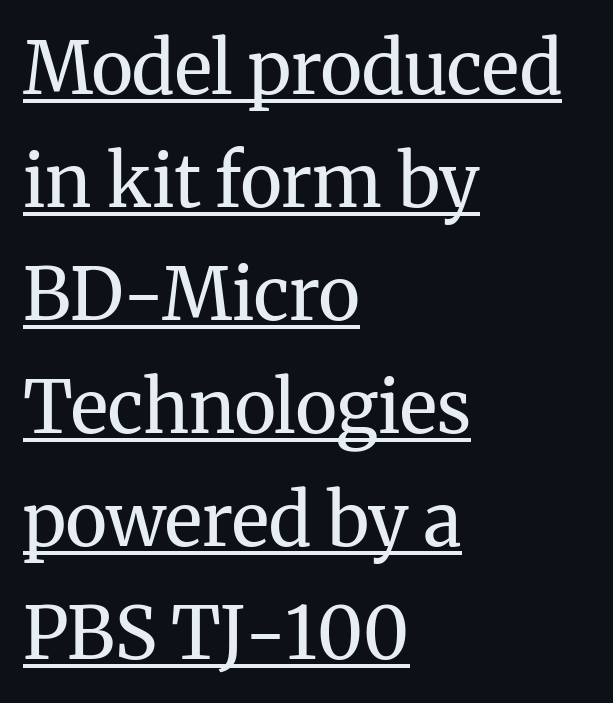
The image shows 72 px regular-weight serif type, upright; set left-aligned, normal line spacing (1.57x), normal letter spacing, underlined; medium stroke contrast and a medium x-height.
